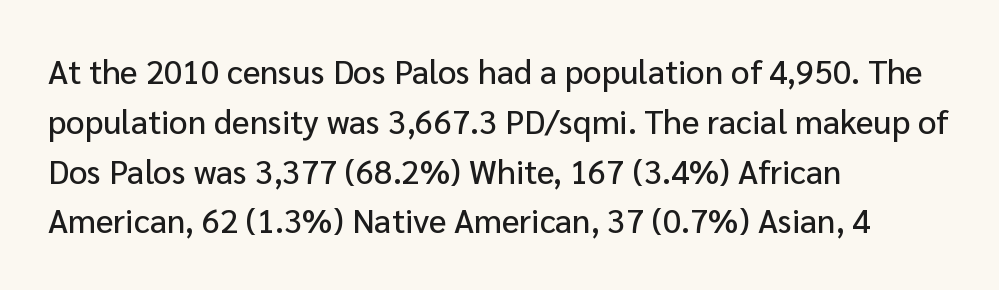
Q: Is the text italic (slanted)? A: No, it is upright.
Q: Is the typeface a serif or a sans-serif typeface? A: Sans-serif.
Q: Is the text underlined? A: No.
Q: How is the paragraph aligned? A: Left-aligned.
Q: Is the spacing between letters normal or unusually wide? A: Normal.
Q: Is the spacing between lines tight, normal or loose? A: Normal.
Q: Width (condensed, normal, or wide)? A: Normal.
Q: Stroke contrast? A: Low.
Q: x-height? A: Medium.
Q: Monospaced? A: No.
